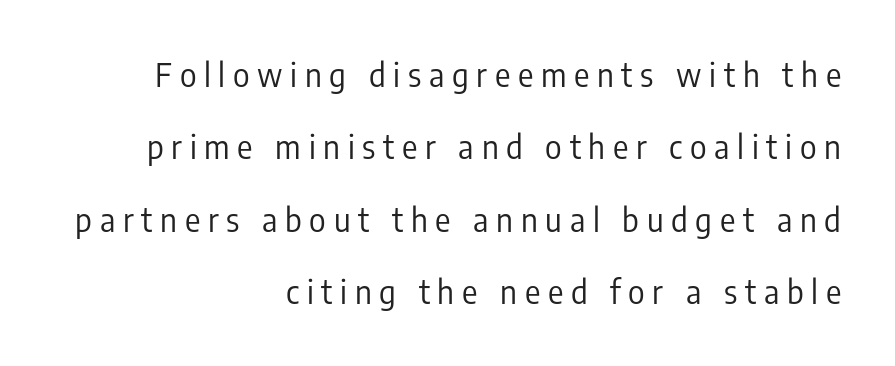
Q: Is the text bold? A: No.
Q: Is the text italic (slanted)? A: No, it is upright.
Q: Is the typeface a serif or a sans-serif typeface? A: Sans-serif.
Q: Is the text underlined? A: No.
Q: How is the paragraph aligned? A: Right-aligned.
Q: Is the spacing between letters normal or unusually wide? A: Unusually wide.
Q: Is the spacing between lines tight, normal or loose? A: Loose.
Q: Width (condensed, normal, or wide)? A: Condensed.
Q: Stroke contrast? A: Low.
Q: x-height? A: Medium.
Q: Monospaced? A: No.
